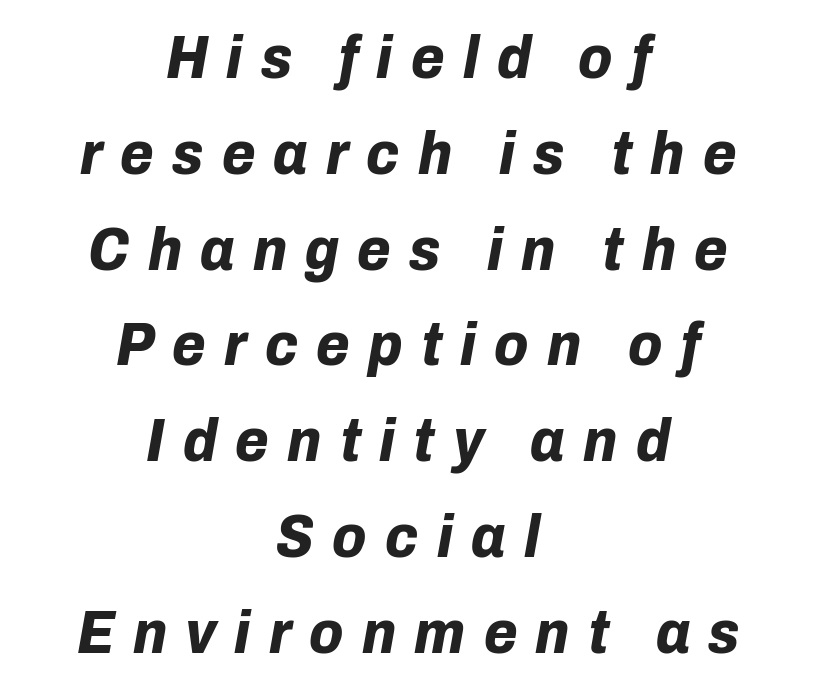
{"italic": "yes", "lean": "right", "slant_degrees": 10, "bold": "yes", "weight": "bold", "width": "normal", "stroke_contrast": "low", "x_height": "medium", "monospaced": "no", "underline": "no", "align": "center", "line_spacing": "normal", "line_spacing_ratio": 1.57, "letter_spacing": "wide", "letter_spacing_em": 0.3, "glyph_px": 61}
